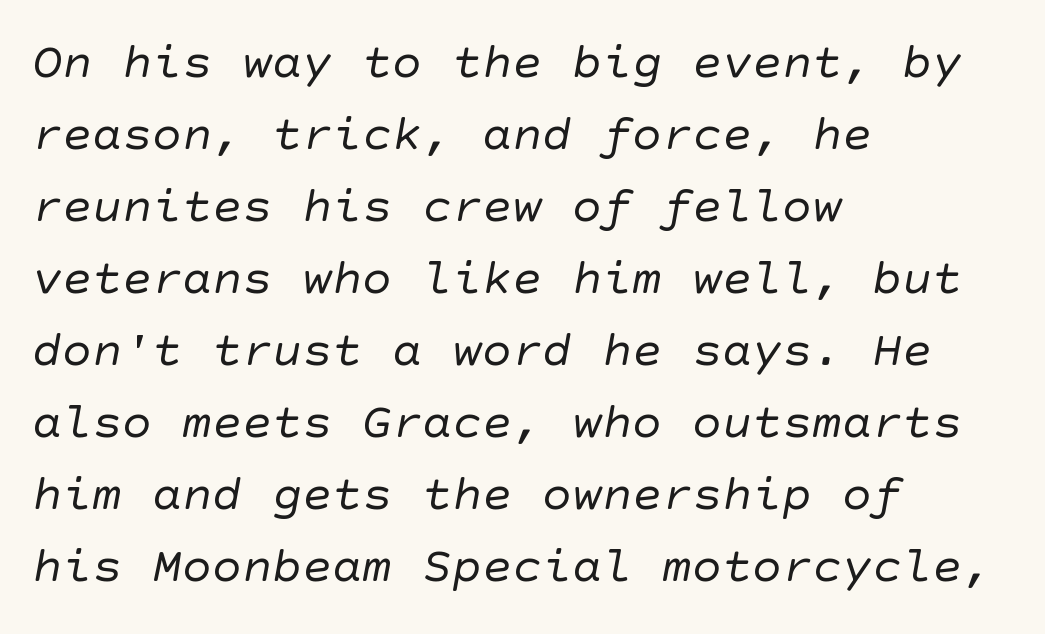
Does the type have serifs? No, each stem ends abruptly. How are the letters spaced? Ordinarily, with no added tracking. A clean baseline with only descenders dipping below it. Reading down the column, the eye jumps a familiar distance to each next line. Nothing heavy about these letters — not bold at all. If you drew a ruler down the left edge, every line would touch it.
